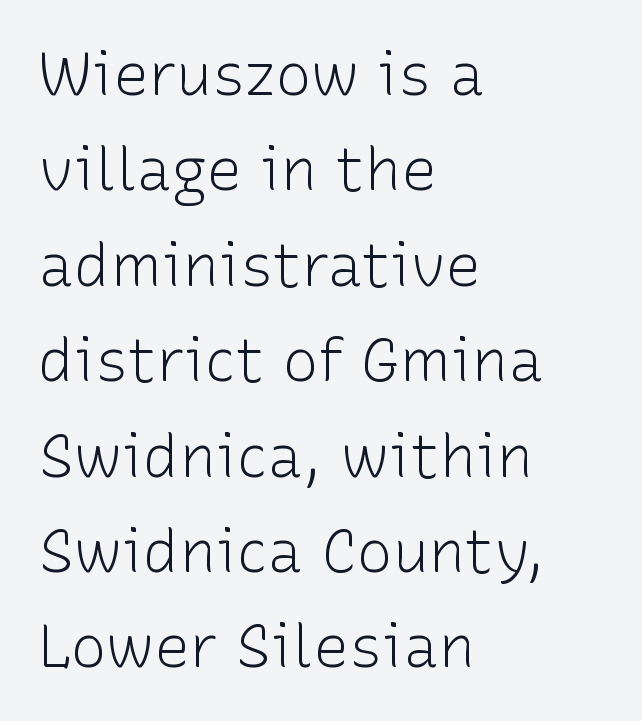
The image shows 60 px light sans-serif type, upright; set left-aligned, normal line spacing (1.59x), normal letter spacing, not underlined; low stroke contrast and a medium x-height.
